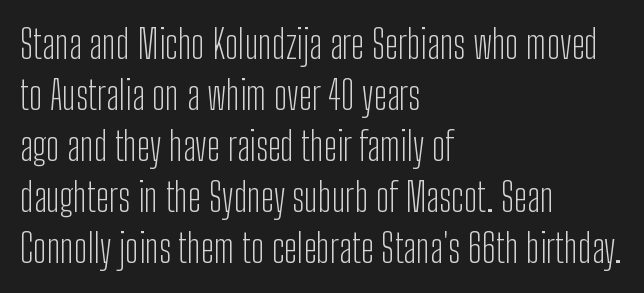
The image shows 39 px light, condensed sans-serif type, upright; set left-aligned, normal line spacing (1.31x), normal letter spacing, not underlined; low stroke contrast and a medium x-height.
